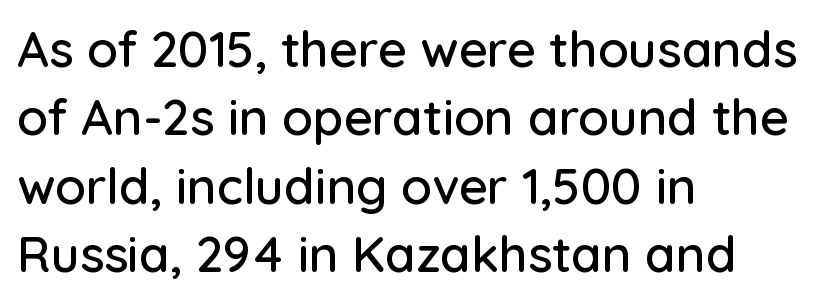
{"serif": "no", "italic": "no", "width": "normal", "stroke_contrast": "low", "x_height": "medium", "monospaced": "no", "underline": "no", "align": "left", "line_spacing": "normal", "line_spacing_ratio": 1.37, "letter_spacing": "normal", "letter_spacing_em": 0.0, "glyph_px": 50}
